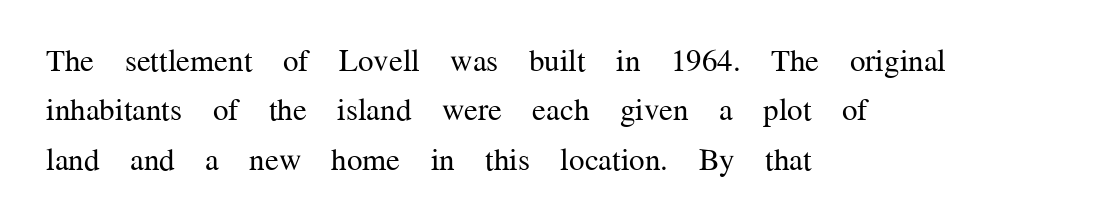
Regarding serifs, this sample has them. These lines are rendered in a variable-pitch font. The lines in this sample share a left origin and differ only in where they stop. Weight: regular or lighter. Regarding leading, the lines here are spaced in the standard way.
